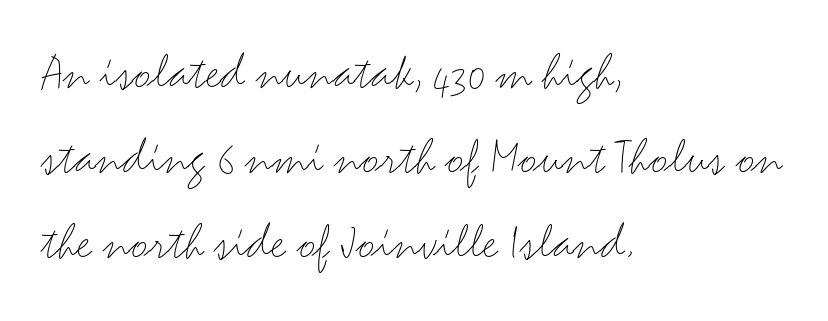
The image shows 53 px light, wide sans-serif type; set left-aligned, normal line spacing (1.6x), normal letter spacing, not underlined; medium stroke contrast and a small x-height.
